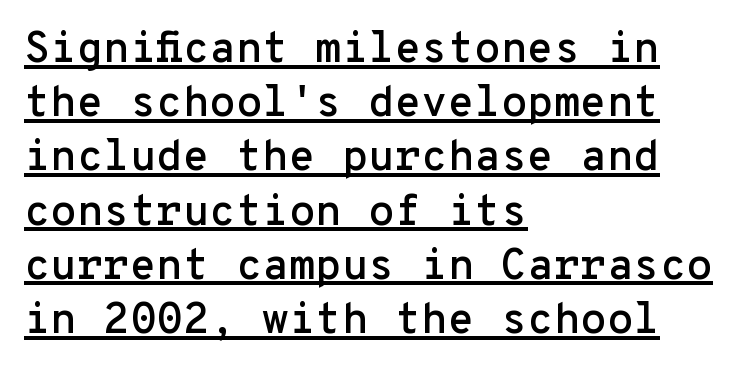
Q: Is the text italic (slanted)? A: No, it is upright.
Q: Is the typeface a serif or a sans-serif typeface? A: Sans-serif.
Q: Is the text underlined? A: Yes.
Q: How is the paragraph aligned? A: Left-aligned.
Q: Is the spacing between letters normal or unusually wide? A: Normal.
Q: Is the spacing between lines tight, normal or loose? A: Normal.
Q: Width (condensed, normal, or wide)? A: Normal.
Q: Stroke contrast? A: Low.
Q: x-height? A: Medium.
Q: Monospaced? A: Yes.
